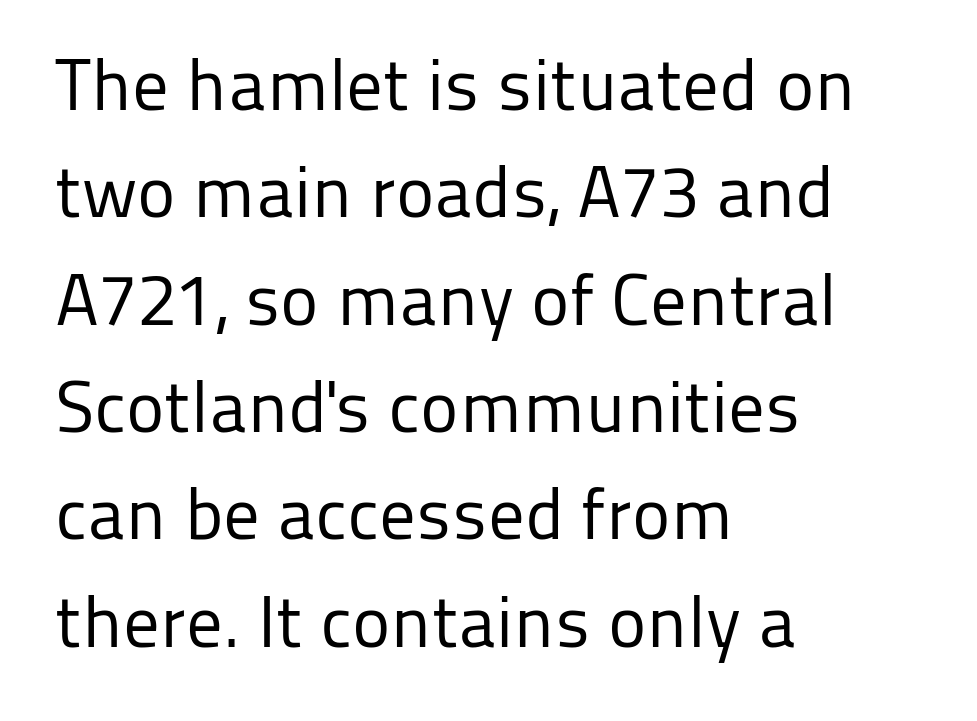
Q: Is the text bold? A: No.
Q: Is the text italic (slanted)? A: No, it is upright.
Q: Is the typeface a serif or a sans-serif typeface? A: Sans-serif.
Q: Is the text underlined? A: No.
Q: How is the paragraph aligned? A: Left-aligned.
Q: Is the spacing between letters normal or unusually wide? A: Normal.
Q: Is the spacing between lines tight, normal or loose? A: Normal.
Q: Width (condensed, normal, or wide)? A: Normal.
Q: Stroke contrast? A: Low.
Q: x-height? A: Medium.
Q: Monospaced? A: No.
